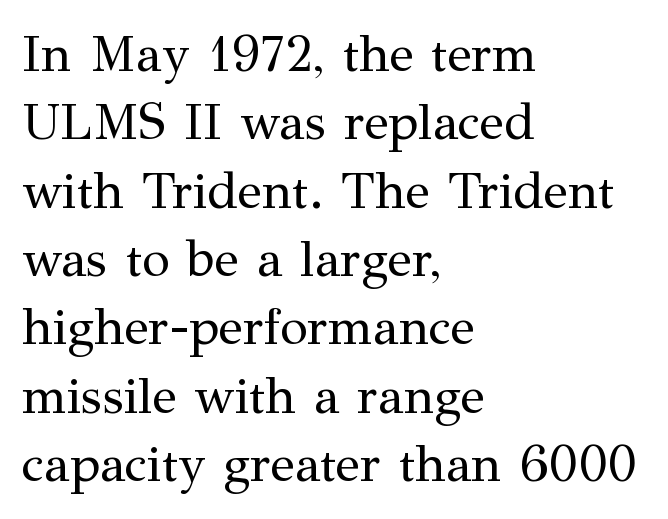
Q: Is the text bold? A: No.
Q: Is the text italic (slanted)? A: No, it is upright.
Q: Is the typeface a serif or a sans-serif typeface? A: Serif.
Q: Is the text underlined? A: No.
Q: How is the paragraph aligned? A: Left-aligned.
Q: Is the spacing between letters normal or unusually wide? A: Normal.
Q: Is the spacing between lines tight, normal or loose? A: Normal.
Q: Width (condensed, normal, or wide)? A: Normal.
Q: Stroke contrast? A: Medium.
Q: x-height? A: Medium.
Q: Monospaced? A: No.
